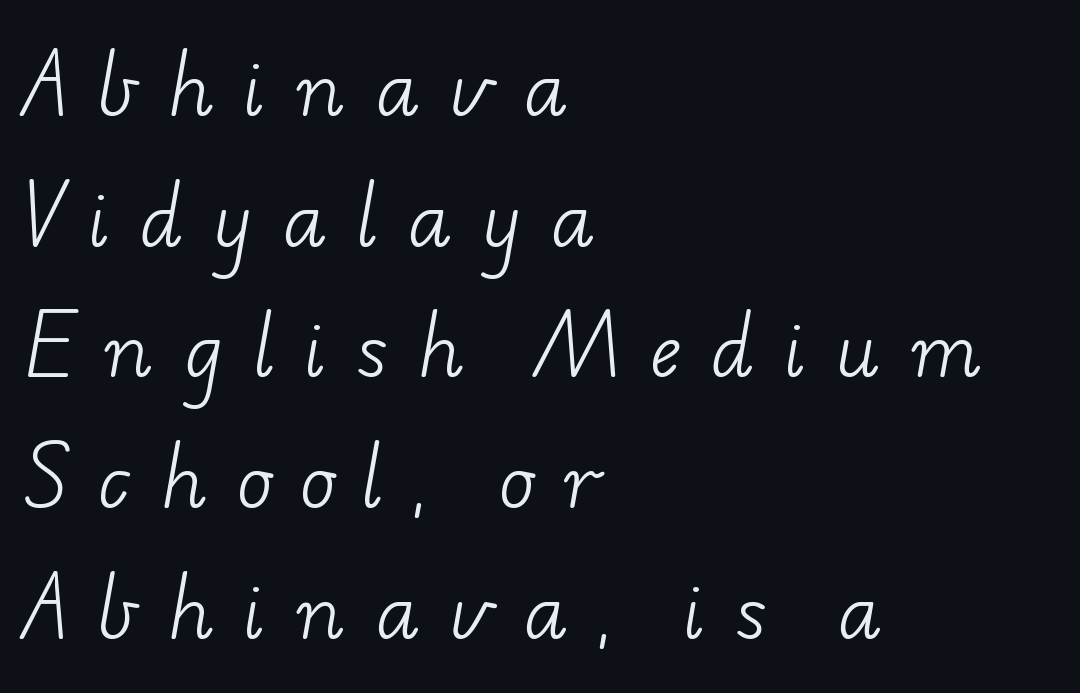
Q: Is the text bold? A: No.
Q: Is the typeface a serif or a sans-serif typeface? A: Serif.
Q: Is the text underlined? A: No.
Q: How is the paragraph aligned? A: Left-aligned.
Q: Is the spacing between letters normal or unusually wide? A: Unusually wide.
Q: Width (condensed, normal, or wide)? A: Wide.
Q: Stroke contrast? A: Low.
Q: x-height? A: Small.
Q: Monospaced? A: No.
